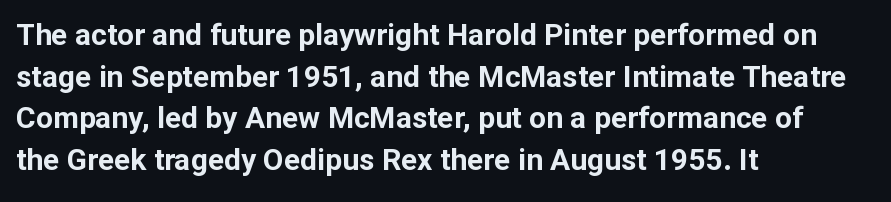
Q: Is the text bold? A: Yes.
Q: Is the text italic (slanted)? A: No, it is upright.
Q: Is the typeface a serif or a sans-serif typeface? A: Sans-serif.
Q: Is the text underlined? A: No.
Q: How is the paragraph aligned? A: Left-aligned.
Q: Is the spacing between letters normal or unusually wide? A: Normal.
Q: Is the spacing between lines tight, normal or loose? A: Normal.
Q: Width (condensed, normal, or wide)? A: Normal.
Q: Stroke contrast? A: Low.
Q: x-height? A: Medium.
Q: Monospaced? A: No.
